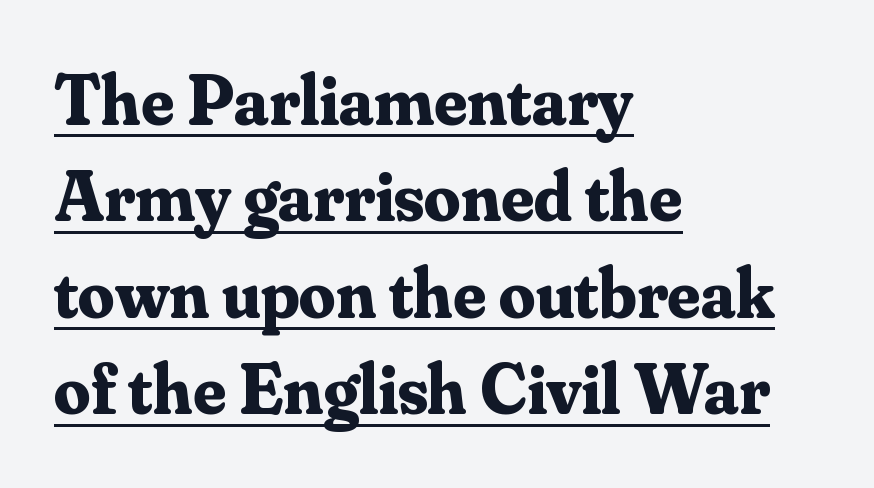
The image shows 72 px bold serif type, upright; set left-aligned, normal line spacing (1.34x), normal letter spacing, underlined; medium stroke contrast and a small x-height.
